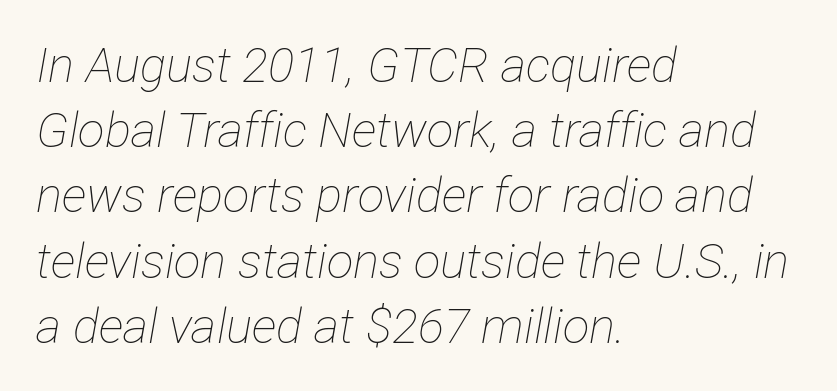
{"italic": "yes", "lean": "right", "slant_degrees": 12, "bold": "no", "weight": "thin", "width": "condensed", "stroke_contrast": "low", "x_height": "medium", "monospaced": "no", "underline": "no", "align": "left", "line_spacing": "normal", "line_spacing_ratio": 1.33, "letter_spacing": "normal", "letter_spacing_em": 0.0, "glyph_px": 49}
